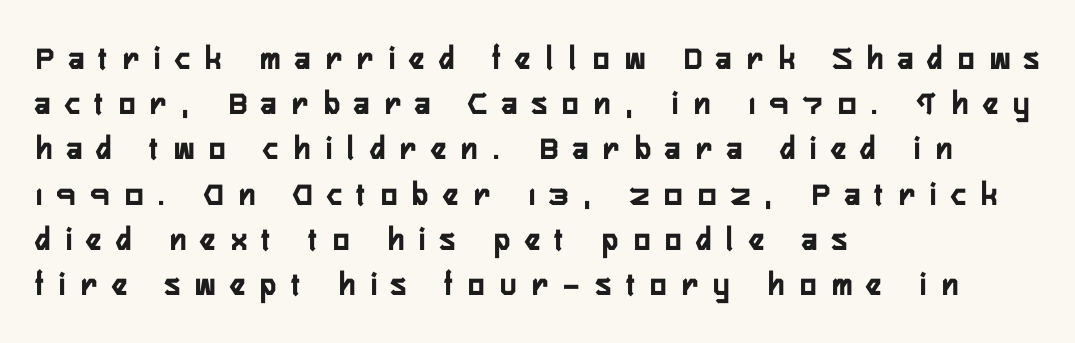
Q: Is the text bold? A: Yes.
Q: Is the text italic (slanted)? A: No, it is upright.
Q: Is the typeface a serif or a sans-serif typeface? A: Sans-serif.
Q: Is the text underlined? A: No.
Q: How is the paragraph aligned? A: Left-aligned.
Q: Is the spacing between letters normal or unusually wide? A: Unusually wide.
Q: Is the spacing between lines tight, normal or loose? A: Normal.
Q: Width (condensed, normal, or wide)? A: Condensed.
Q: Stroke contrast? A: Low.
Q: x-height? A: Medium.
Q: Monospaced? A: No.
